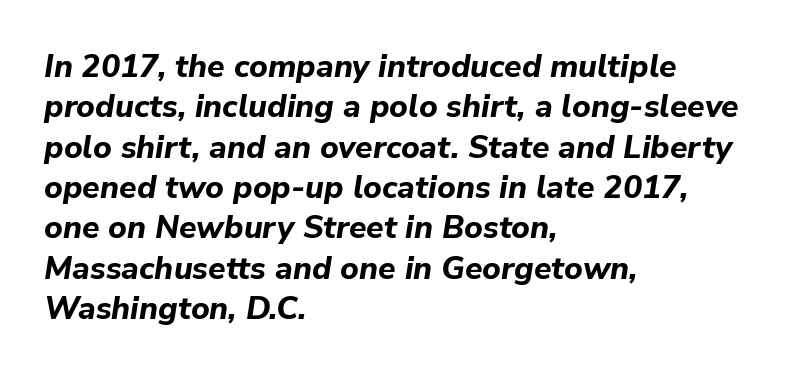
Q: Is the text bold? A: Yes.
Q: Is the text italic (slanted)? A: Yes, it leans right by about 9 degrees.
Q: Is the text underlined? A: No.
Q: How is the paragraph aligned? A: Left-aligned.
Q: Is the spacing between letters normal or unusually wide? A: Normal.
Q: Is the spacing between lines tight, normal or loose? A: Normal.
Q: Width (condensed, normal, or wide)? A: Normal.
Q: Stroke contrast? A: Low.
Q: x-height? A: Medium.
Q: Monospaced? A: No.
